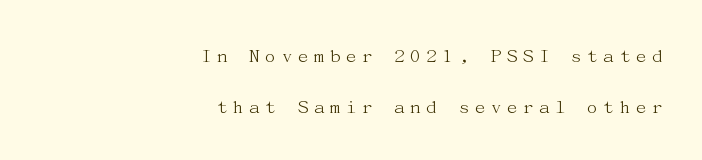
Q: Is the text bold? A: No.
Q: Is the text italic (slanted)? A: No, it is upright.
Q: Is the text underlined? A: No.
Q: How is the paragraph aligned? A: Right-aligned.
Q: Is the spacing between lines tight, normal or loose? A: Loose.
